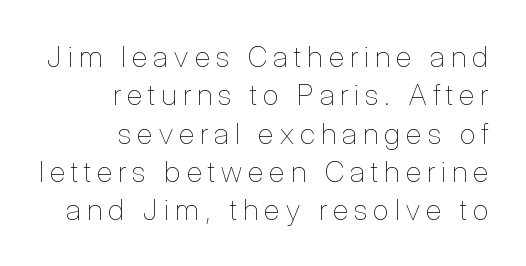
{"italic": "no", "bold": "no", "weight": "thin", "width": "condensed", "stroke_contrast": "low", "x_height": "medium", "monospaced": "no", "underline": "no", "align": "right", "line_spacing": "normal", "line_spacing_ratio": 1.32, "letter_spacing": "wide", "letter_spacing_em": 0.22, "glyph_px": 29}
